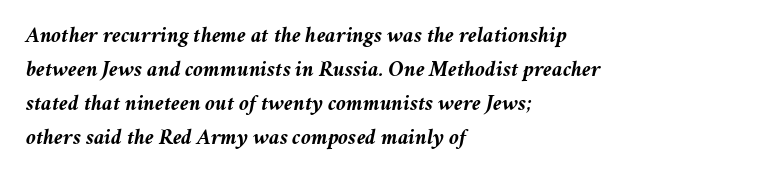
Q: Is the text bold? A: Yes.
Q: Is the text italic (slanted)? A: Yes, it leans right by about 11 degrees.
Q: Is the text underlined? A: No.
Q: How is the paragraph aligned? A: Left-aligned.
Q: Is the spacing between letters normal or unusually wide? A: Normal.
Q: Is the spacing between lines tight, normal or loose? A: Normal.
